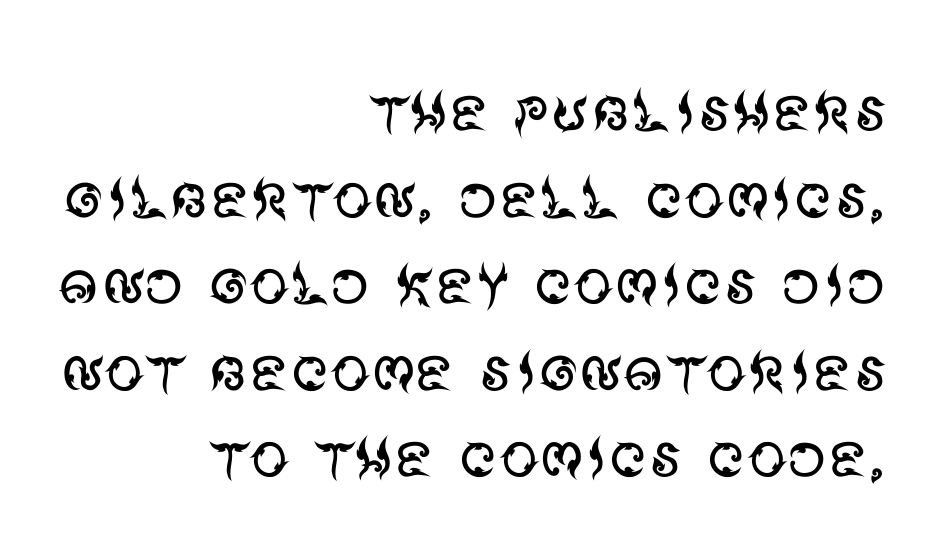
Q: Is the text bold? A: No.
Q: Is the text italic (slanted)? A: No, it is upright.
Q: Is the typeface a serif or a sans-serif typeface? A: Sans-serif.
Q: Is the text underlined? A: No.
Q: How is the paragraph aligned? A: Right-aligned.
Q: Is the spacing between letters normal or unusually wide? A: Normal.
Q: Is the spacing between lines tight, normal or loose? A: Tight.
Q: Width (condensed, normal, or wide)? A: Normal.
Q: Stroke contrast? A: Medium.
Q: x-height? A: Large.
Q: Monospaced? A: No.
